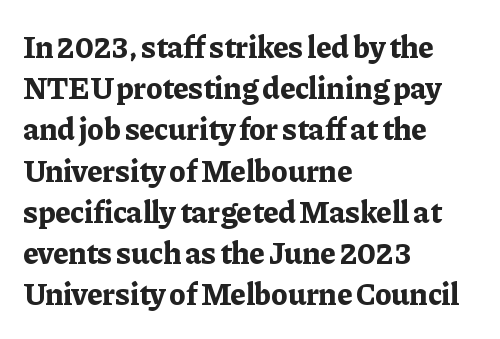
Summary of vertical rhythm: regular, with standard interline spacing. Serif or sans? Serif — the stroke terminals have little feet. Does the copy run flush right? No — it runs flush left. No word sits above an underline. The passage shown is typed in a proportional face where columns would drift. This sample uses plain, unmodified letter spacing.
